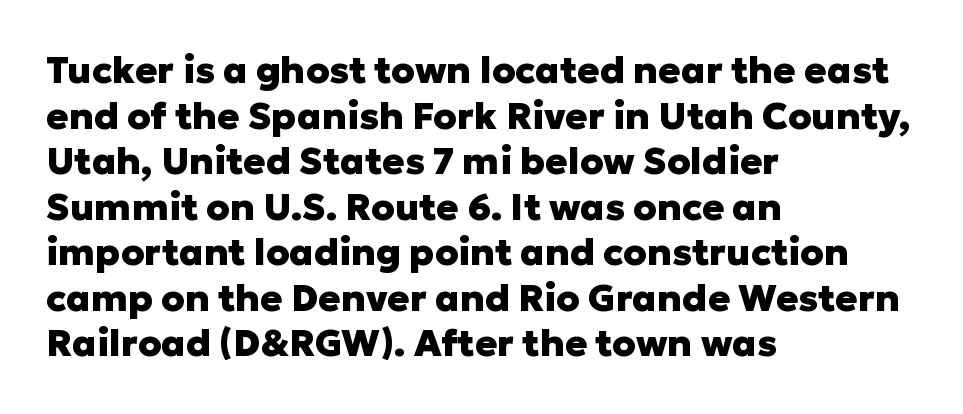
{"serif": "no", "italic": "no", "bold": "yes", "weight": "heavy", "width": "normal", "stroke_contrast": "low", "x_height": "medium", "monospaced": "no", "underline": "no", "align": "left", "line_spacing_ratio": 1.23, "letter_spacing": "normal", "letter_spacing_em": 0.0, "glyph_px": 37}
